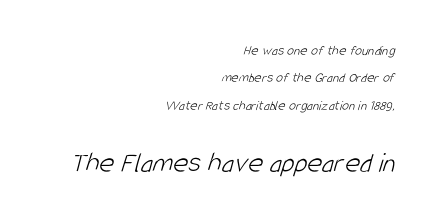
The image shows 29 px light, condensed sans-serif type; set right-aligned, loose line spacing (1.95x), normal letter spacing, not underlined; the second (bottom) block is 2.07x larger; low stroke contrast and a large x-height.
